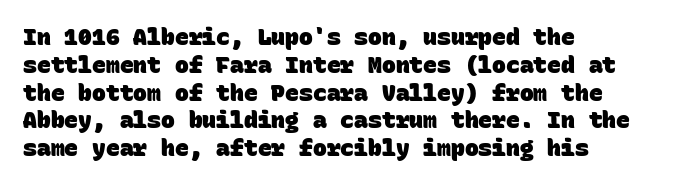
{"bold": "yes", "underline": "no", "align": "left", "line_spacing_ratio": 1.21, "letter_spacing": "normal", "letter_spacing_em": 0.0, "glyph_px": 23}
